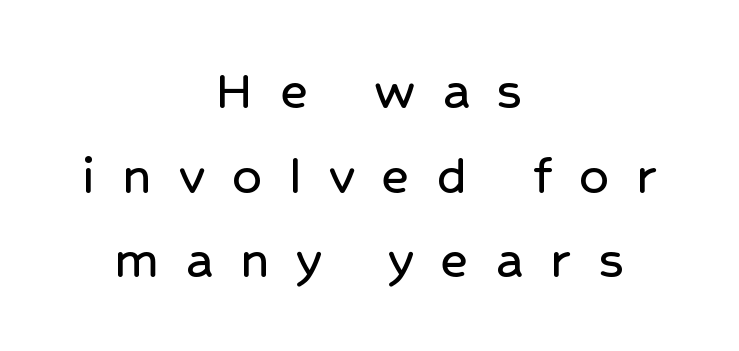
The image shows 58 px sans-serif type, upright; set centered, normal line spacing (1.46x), unusually wide letter spacing (+0.47 em), not underlined; low stroke contrast and a medium x-height.
